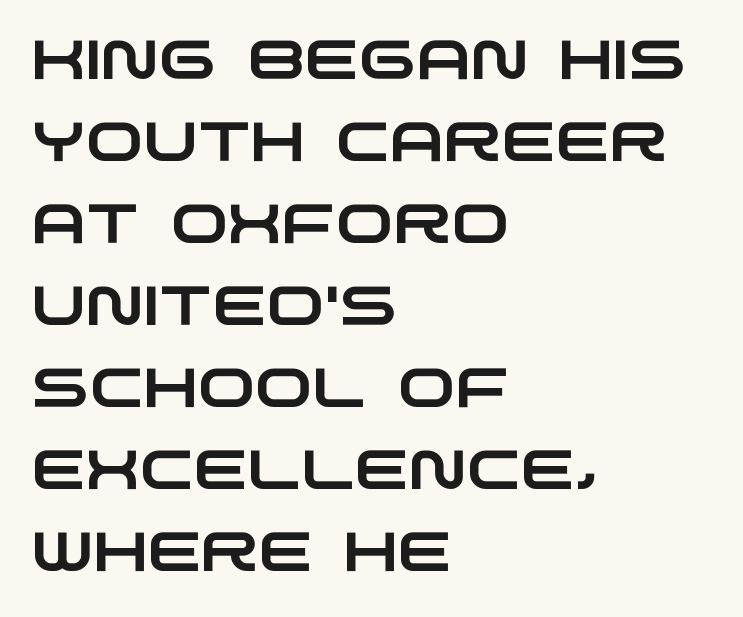
Q: Is the typeface a serif or a sans-serif typeface? A: Sans-serif.
Q: Is the text underlined? A: No.
Q: How is the paragraph aligned? A: Left-aligned.
Q: Is the spacing between letters normal or unusually wide? A: Normal.
Q: Is the spacing between lines tight, normal or loose? A: Normal.
Q: Width (condensed, normal, or wide)? A: Wide.
Q: Stroke contrast? A: Low.
Q: x-height? A: Large.
Q: Monospaced? A: No.
